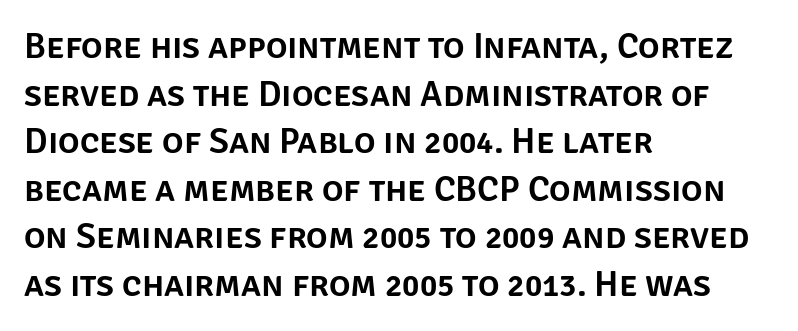
The image shows 36 px sans-serif type, upright; set left-aligned, normal line spacing (1.32x), normal letter spacing, not underlined; low stroke contrast and a large x-height.
